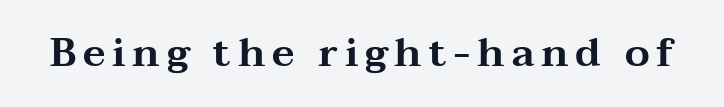
Each letter's strokes conclude with small projecting serifs. The gap between lines stays unmarked. These lines were composed using upright roman letters. Think of a printed novel: that variable character pitch is what you see here.
